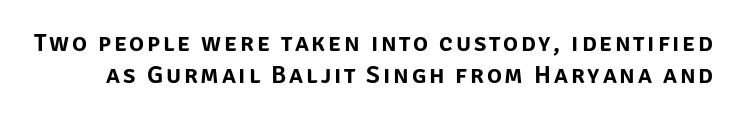
The image shows 25 px text type, upright; set normal line spacing (1.27x), not underlined.
